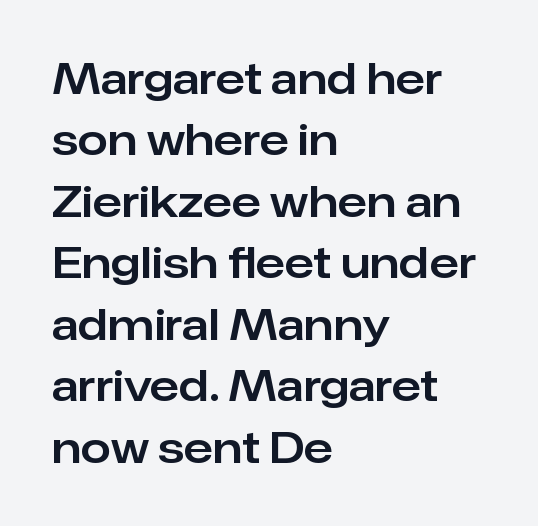
{"serif": "no", "italic": "no", "width": "normal", "stroke_contrast": "low", "x_height": "medium", "monospaced": "no", "underline": "no", "align": "left", "line_spacing": "normal", "line_spacing_ratio": 1.43, "letter_spacing": "normal", "letter_spacing_em": 0.0, "glyph_px": 43}
